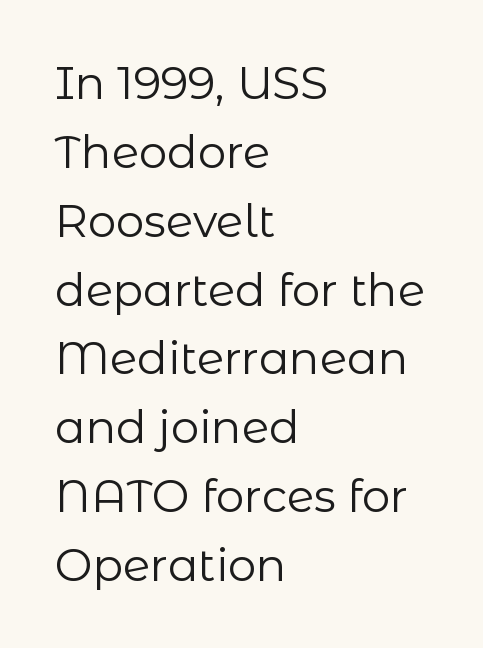
{"serif": "no", "italic": "no", "bold": "no", "weight": "regular", "width": "normal", "stroke_contrast": "low", "x_height": "medium", "monospaced": "no", "underline": "no", "align": "left", "line_spacing": "normal", "line_spacing_ratio": 1.53, "letter_spacing": "normal", "letter_spacing_em": 0.0, "glyph_px": 45}
